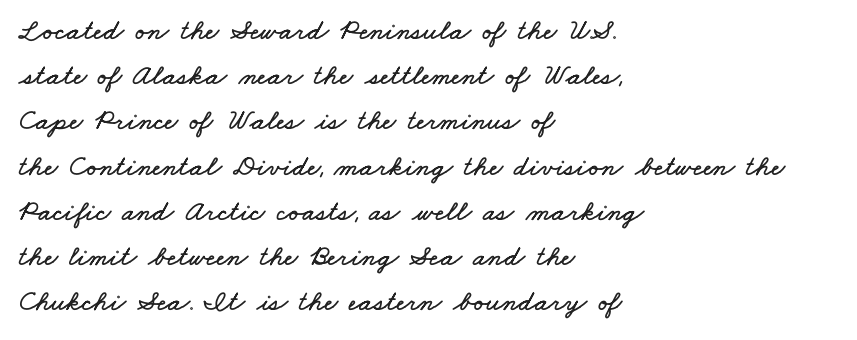
Q: Is the text underlined? A: No.
Q: How is the paragraph aligned? A: Left-aligned.
Q: Is the spacing between letters normal or unusually wide? A: Normal.
Q: Is the spacing between lines tight, normal or loose? A: Normal.
Q: Width (condensed, normal, or wide)? A: Wide.
Q: Stroke contrast? A: Low.
Q: x-height? A: Small.
Q: Monospaced? A: No.
